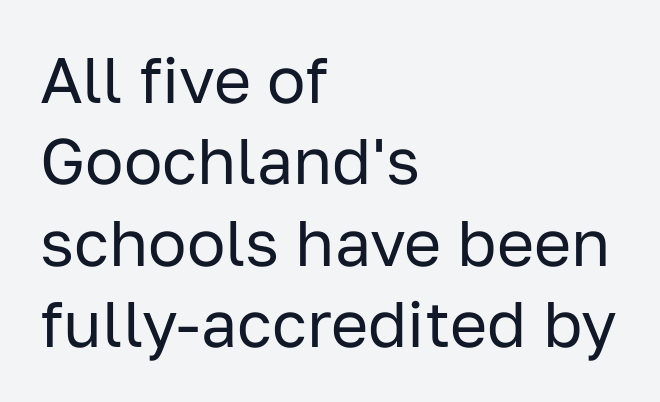
Does the lettering tilt? It doesn't — this is upright. If you drew a ruler down the left edge, every line would touch it. You could not count columns in this text — the font is proportionally spaced. The passage shown stacks its lines at a standard gap.
